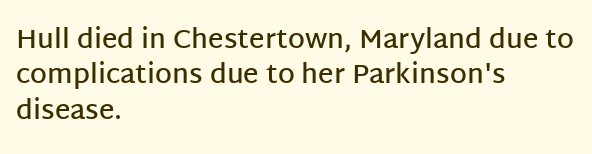
Q: Is the text bold? A: Semi-bold.
Q: Is the text italic (slanted)? A: No, it is upright.
Q: Is the text underlined? A: No.
Q: How is the paragraph aligned? A: Left-aligned.
Q: Is the spacing between letters normal or unusually wide? A: Normal.
Q: Is the spacing between lines tight, normal or loose? A: Normal.
